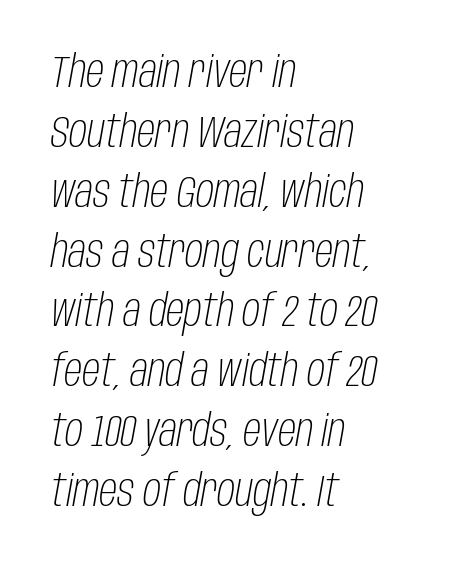
{"italic": "yes", "lean": "right", "slant_degrees": 10, "bold": "no", "weight": "light", "width": "condensed", "stroke_contrast": "low", "x_height": "large", "monospaced": "no", "underline": "no", "align": "left", "line_spacing": "normal", "line_spacing_ratio": 1.33, "letter_spacing": "normal", "letter_spacing_em": 0.0, "glyph_px": 45}
